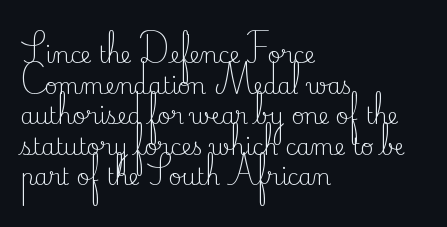
The image shows 22 px text type, upright; set left-aligned, normal line spacing (1.39x), normal letter spacing, not underlined.
